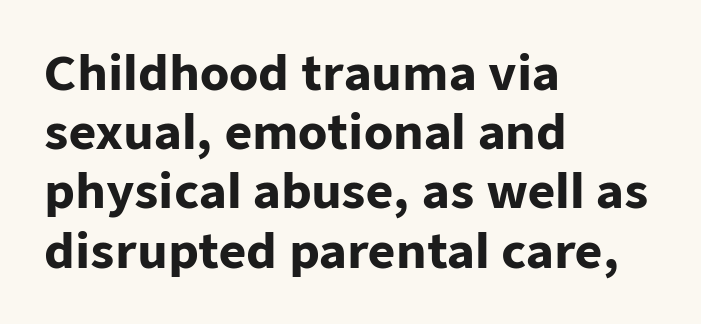
{"serif": "no", "italic": "no", "bold": "yes", "weight": "heavy", "width": "normal", "stroke_contrast": "low", "x_height": "medium", "monospaced": "no", "underline": "no", "align": "left", "line_spacing": "normal", "line_spacing_ratio": 1.26, "letter_spacing": "normal", "letter_spacing_em": 0.0, "glyph_px": 47}
